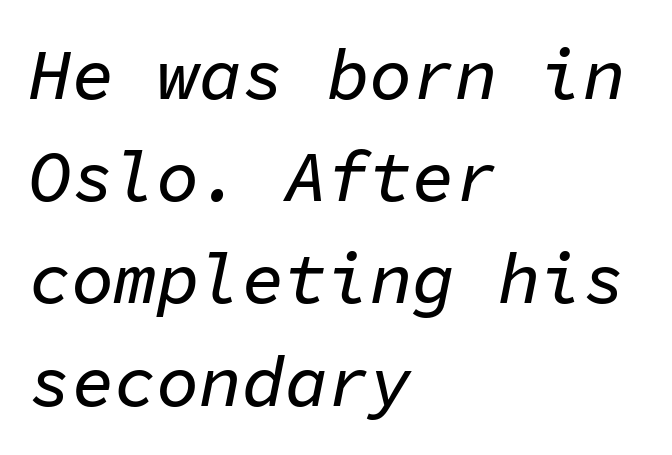
Looks like terminal output: every glyph gets an equal slot. Rows of type keep a routine distance in the vertical direction. An italicized treatment has been applied to the whole sample. The specimen omits any rule beneath the text block's lines. The letters sit at their default tracking, neither squeezed nor spread.
